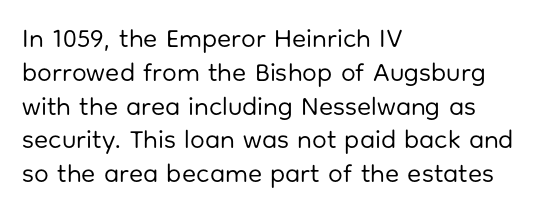
Descenders are the only things crossing below the line. Vertical strokes here are truly vertical. Compared with typical paragraphs, the rows here are spaced about the same. The setting favours the left margin, as ordinary paragraphs usually do.
